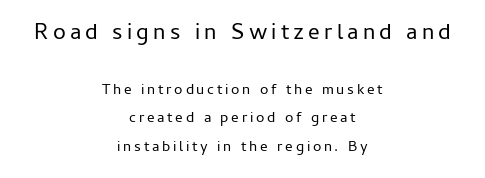
The baseline area is clear. Scale decreases going downward across the two blocks. Alignment: centered. Interline gaps are noticeably wide in this sample.
